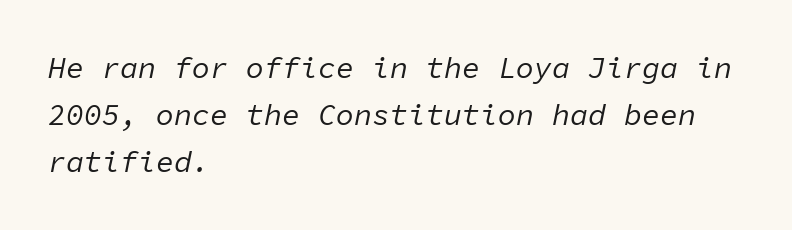
The image shows 30 px regular-weight type, italic (leaning right), monospaced; set left-aligned, normal line spacing (1.57x), normal letter spacing, not underlined; low stroke contrast and a medium x-height.
